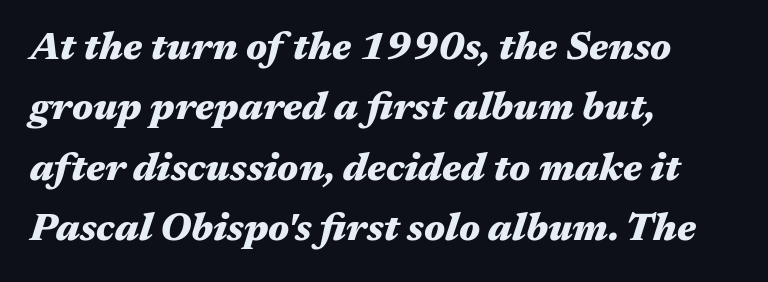
Q: Is the text bold? A: Yes.
Q: Is the text italic (slanted)? A: Yes, it leans right by about 17 degrees.
Q: Is the text underlined? A: No.
Q: How is the paragraph aligned? A: Left-aligned.
Q: Is the spacing between letters normal or unusually wide? A: Normal.
Q: Is the spacing between lines tight, normal or loose? A: Normal.
Q: Width (condensed, normal, or wide)? A: Wide.
Q: Stroke contrast? A: Medium.
Q: x-height? A: Medium.
Q: Monospaced? A: No.
